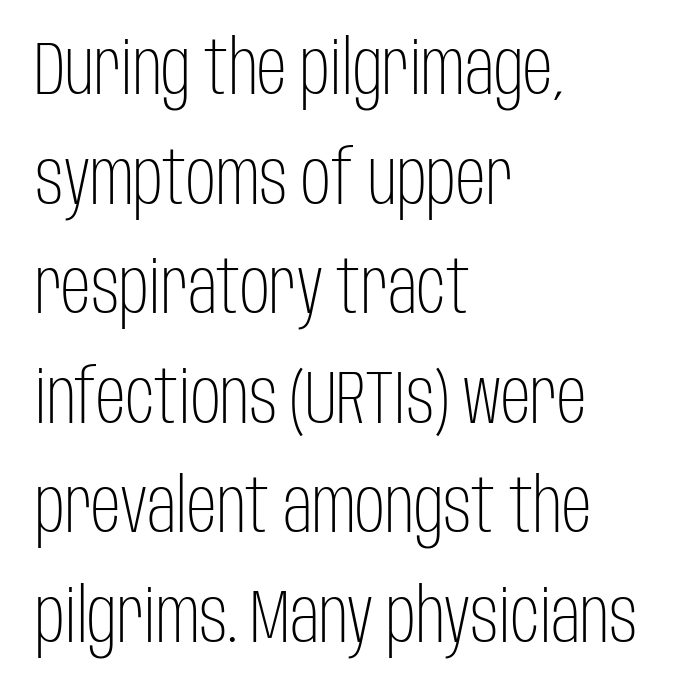
Spacing between characters is what you'd get straight out of the box. Whoever set this chose a conventional vertical rhythm. The compositor pushed each line to the left boundary. Think of a printed novel: that variable character pitch is what you see here.
